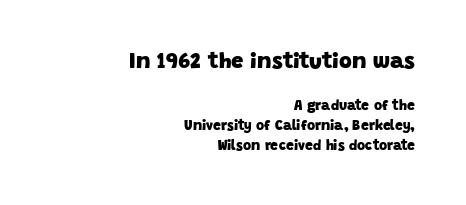
The image shows 22 px bold type; set right-aligned, normal line spacing (1.4x), normal letter spacing, not underlined; the first (top) block is 1.57x larger.
